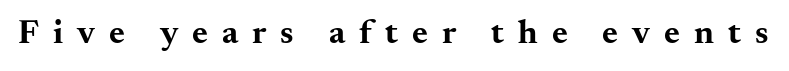
{"serif": "yes", "italic": "no", "bold": "yes", "weight": "bold", "width": "wide", "stroke_contrast": "medium", "x_height": "small", "monospaced": "no", "underline": "no", "letter_spacing": "wide", "letter_spacing_em": 0.41, "glyph_px": 34}
